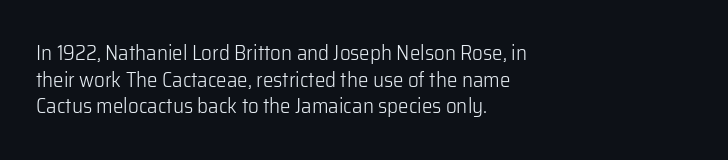
{"italic": "no", "bold": "no", "underline": "no", "align": "left", "line_spacing": "normal", "line_spacing_ratio": 1.27, "letter_spacing": "normal", "letter_spacing_em": 0.0, "glyph_px": 21}
